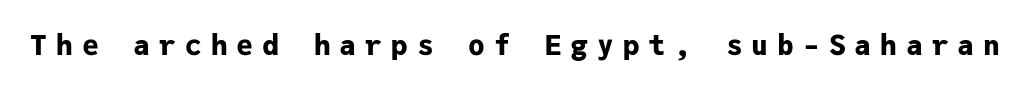
Grotesque or geometric, the face here clearly has no serifs. Compared with typical body copy, the letter spacing here is much looser. When letters stand straight like this, we call the style roman or upright. The rendering uses typewriter-style spacing with identical character cells. Only glyphs here, with clear space below each row.
